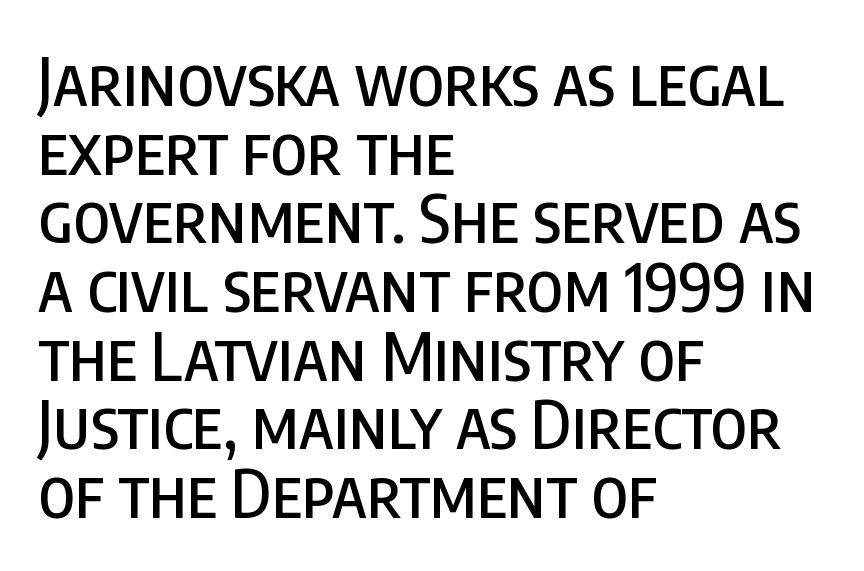
{"serif": "no", "italic": "no", "width": "condensed", "stroke_contrast": "low", "x_height": "large", "monospaced": "no", "underline": "no", "align": "left", "line_spacing": "tight", "line_spacing_ratio": 1.04, "letter_spacing": "normal", "letter_spacing_em": 0.0, "glyph_px": 66}
